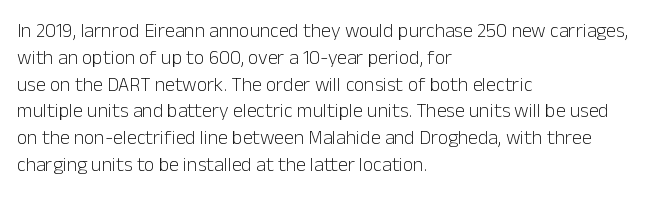
Unlike italic type, these characters show no tilt at all. Honestly, there is no underline to notice here at all. The ragged edge is on the right, which tells us the setting is flush left. Tracking here is standard; glyphs follow each other at the usual distance.
